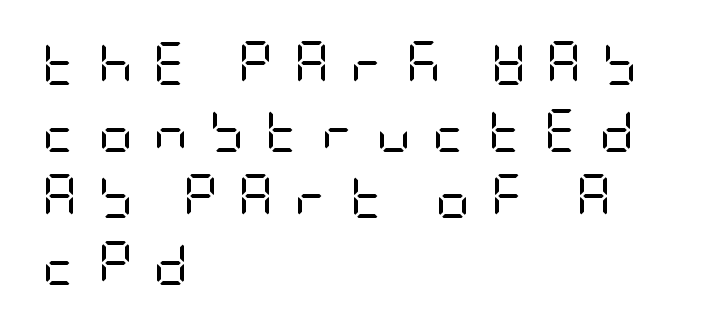
The image shows 43 px regular-weight, condensed sans-serif type, upright; set left-aligned, normal line spacing (1.55x), unusually wide letter spacing (+0.48 em), not underlined; low stroke contrast and a large x-height.
